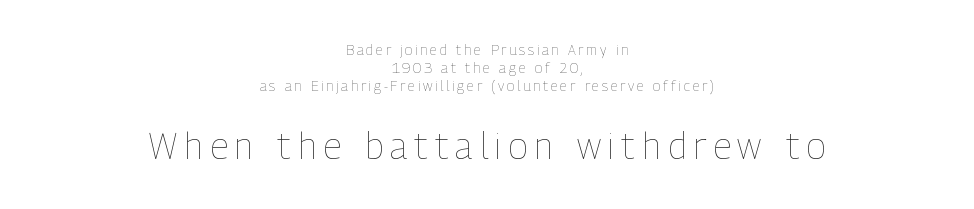
Q: Is the text bold? A: No.
Q: Is the text italic (slanted)? A: No, it is upright.
Q: Is the text underlined? A: No.
Q: How is the paragraph aligned? A: Centered.
Q: Is the spacing between letters normal or unusually wide? A: Unusually wide.
Q: Is the spacing between lines tight, normal or loose? A: Normal.
Q: Which block of text is set in a larger size, the first (top) or the second (bottom)? A: The second (bottom) one.
Q: Width (condensed, normal, or wide)? A: Condensed.
Q: Stroke contrast? A: Low.
Q: x-height? A: Medium.
Q: Monospaced? A: No.
